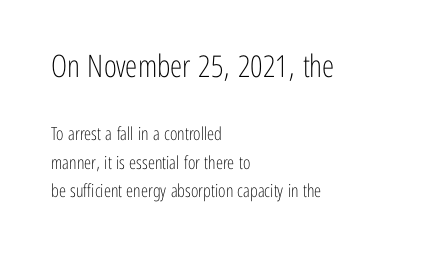
The face used here is proportionally spaced, like ordinary book or web type. Each row of text sits above clean, open space. You get the large type first, then a drop to smaller type. A classic flush-left, rag-right setting is used for this passage. Students, observe: this is what conventionally led text looks like. The strokes are not fattened; the text isn't bold.
